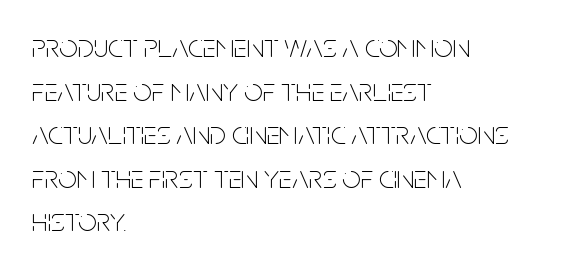
Q: Is the text bold? A: No.
Q: Is the text italic (slanted)? A: No, it is upright.
Q: Is the typeface a serif or a sans-serif typeface? A: Sans-serif.
Q: Is the text underlined? A: No.
Q: How is the paragraph aligned? A: Left-aligned.
Q: Is the spacing between letters normal or unusually wide? A: Normal.
Q: Is the spacing between lines tight, normal or loose? A: Normal.
Q: Width (condensed, normal, or wide)? A: Condensed.
Q: Stroke contrast? A: Low.
Q: x-height? A: Large.
Q: Monospaced? A: No.
